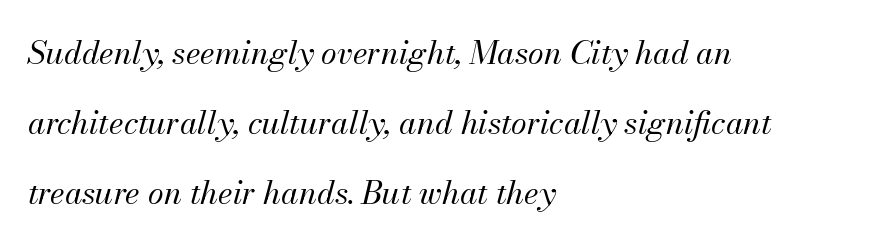
{"italic": "yes", "lean": "right", "slant_degrees": 13, "bold": "no", "weight": "regular", "width": "normal", "stroke_contrast": "medium", "x_height": "small", "monospaced": "no", "underline": "no", "align": "left", "line_spacing": "loose", "line_spacing_ratio": 2.18, "letter_spacing": "normal", "letter_spacing_em": 0.0, "glyph_px": 32}
